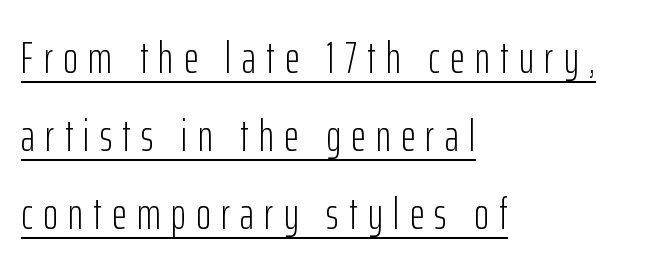
The image shows 45 px light, condensed sans-serif type, upright; set left-aligned, line spacing 1.73x, unusually wide letter spacing (+0.23 em), underlined; low stroke contrast and a medium x-height.
